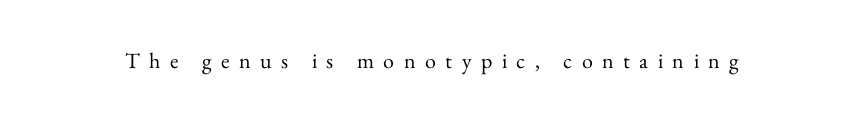
{"italic": "no", "bold": "no", "underline": "no", "letter_spacing": "wide", "letter_spacing_em": 0.43, "glyph_px": 22}
